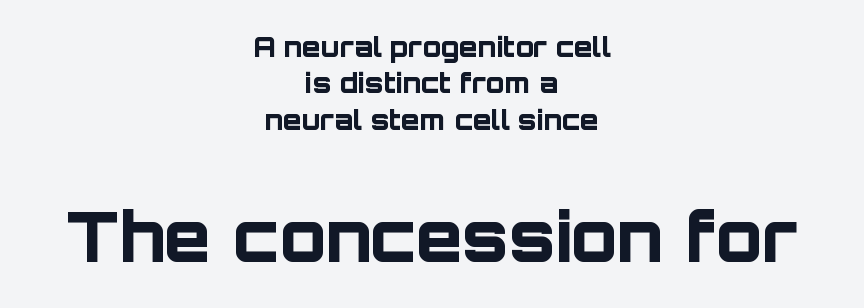
{"serif": "no", "italic": "no", "bold": "yes", "weight": "bold", "width": "normal", "stroke_contrast": "low", "x_height": "large", "monospaced": "no", "underline": "no", "align": "center", "line_spacing": "normal", "line_spacing_ratio": 1.35, "letter_spacing": "normal", "letter_spacing_em": 0.0, "larger_block": "second", "size_ratio": 2.52, "glyph_px": 68}
